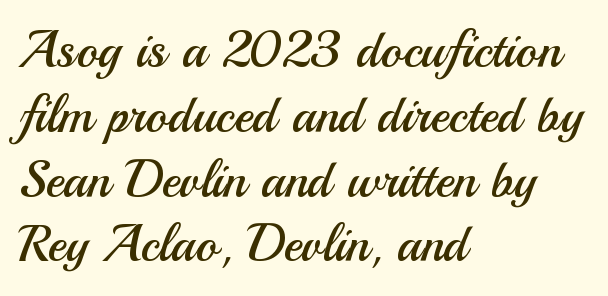
Observe the ordinary spacing: letters are neighbours, not strangers. Character widths vary here, with narrow letters taking less room than wide ones. The gap between lines stays unmarked. The rendering uses a moderate line-height, typical for paragraphs. Each line starts at the same left margin while the right side varies. Is this a heavy cut? Hardly; it is regular or lighter.
